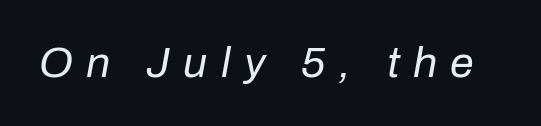
Proportional: the letters do not fall into vertical columns. The rendering applies a slant to the glyphs. No letter is thick-stroked: the sample isn't bold. Tracking value appears strongly positive — letters spread wide. Check the space under the baseline: it is left empty.
